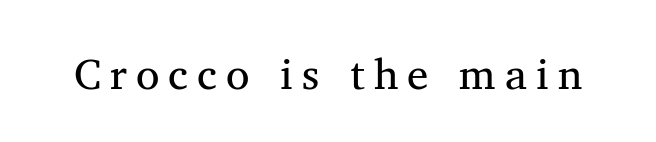
Q: Is the text bold? A: No.
Q: Is the text italic (slanted)? A: No, it is upright.
Q: Is the typeface a serif or a sans-serif typeface? A: Serif.
Q: Is the text underlined? A: No.
Q: Is the spacing between letters normal or unusually wide? A: Unusually wide.
Q: Width (condensed, normal, or wide)? A: Normal.
Q: Stroke contrast? A: Medium.
Q: x-height? A: Medium.
Q: Monospaced? A: No.
